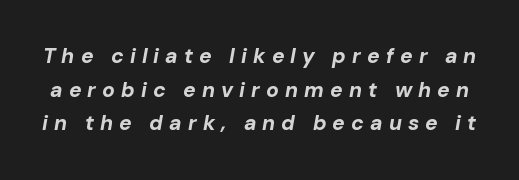
Q: Is the text bold? A: Yes.
Q: Is the text italic (slanted)? A: Yes, it leans right by about 10 degrees.
Q: Is the text underlined? A: No.
Q: Is the spacing between letters normal or unusually wide? A: Unusually wide.
Q: Is the spacing between lines tight, normal or loose? A: Normal.
